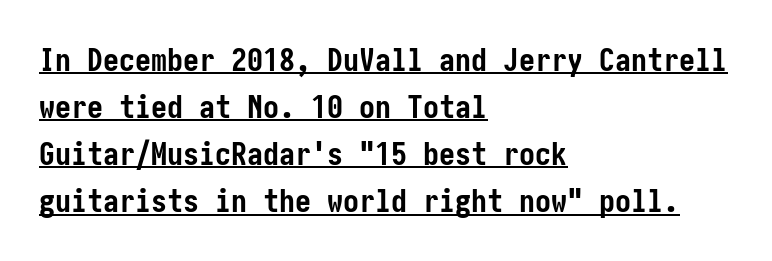
Regular leading. A roman cut, with each character standing at attention. Which margin do the lines hug? The left one — the right edge is uneven. A rule runs beneath these lines of type.
